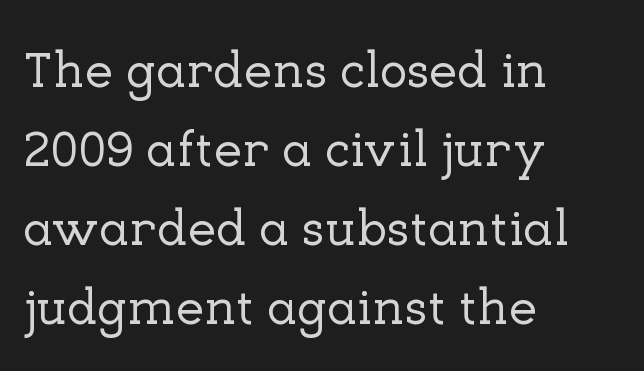
The image shows 51 px serif type, upright; set left-aligned, normal line spacing (1.55x), normal letter spacing, not underlined; low stroke contrast and a medium x-height.
